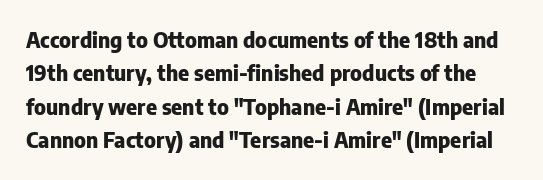
{"italic": "no", "bold": "yes", "underline": "no", "line_spacing": "normal", "line_spacing_ratio": 1.59, "letter_spacing": "normal", "letter_spacing_em": 0.0, "glyph_px": 21}
